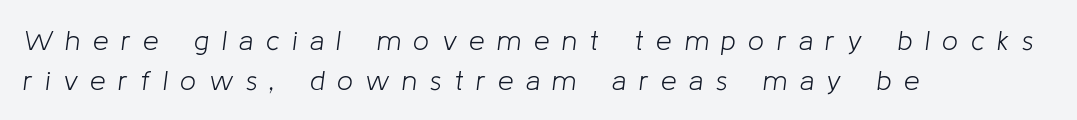
{"italic": "yes", "lean": "right", "slant_degrees": 8, "bold": "no", "weight": "light", "width": "normal", "stroke_contrast": "low", "x_height": "medium", "monospaced": "no", "underline": "no", "align": "left", "line_spacing": "normal", "line_spacing_ratio": 1.43, "letter_spacing": "wide", "letter_spacing_em": 0.45, "glyph_px": 28}
